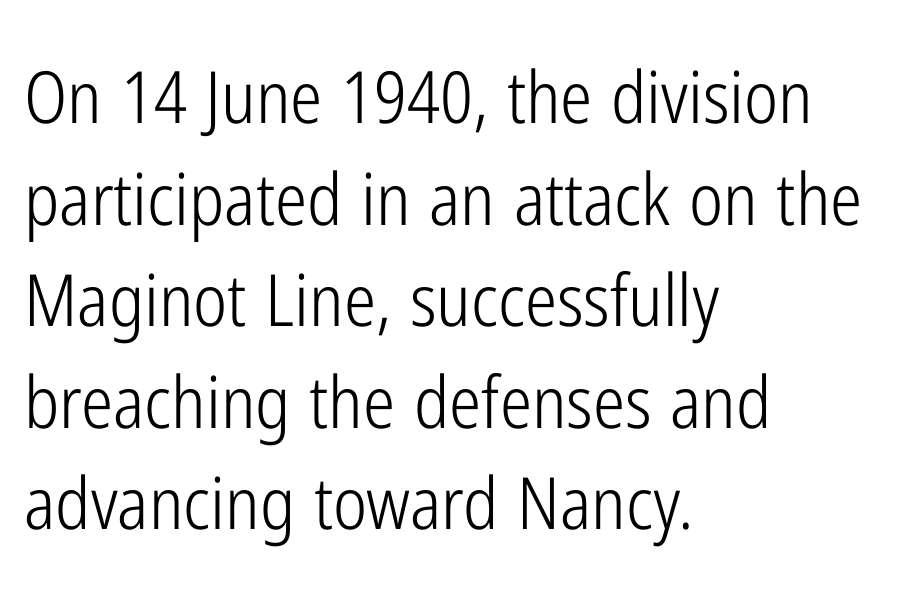
Q: Is the text bold? A: No.
Q: Is the text italic (slanted)? A: No, it is upright.
Q: Is the typeface a serif or a sans-serif typeface? A: Sans-serif.
Q: Is the text underlined? A: No.
Q: How is the paragraph aligned? A: Left-aligned.
Q: Is the spacing between letters normal or unusually wide? A: Normal.
Q: Is the spacing between lines tight, normal or loose? A: Normal.
Q: Width (condensed, normal, or wide)? A: Condensed.
Q: Stroke contrast? A: Low.
Q: x-height? A: Medium.
Q: Monospaced? A: No.
